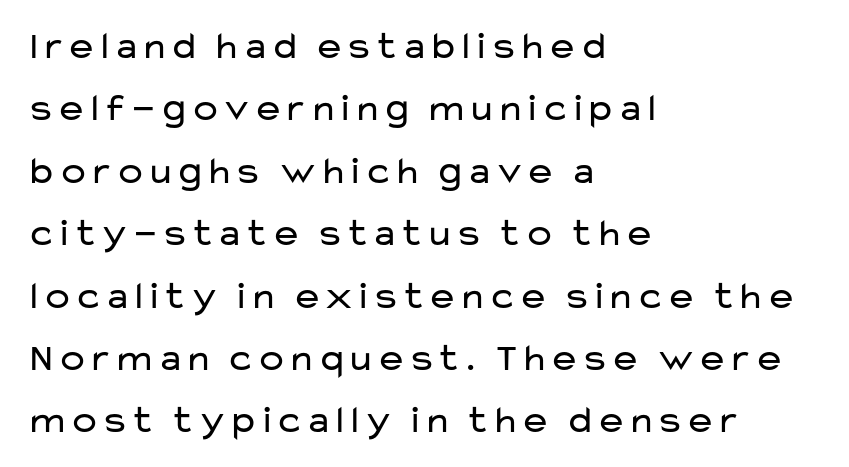
The image shows 39 px regular-weight, wide sans-serif type, upright; set left-aligned, normal line spacing (1.6x), normal letter spacing, not underlined; low stroke contrast and a medium x-height.
